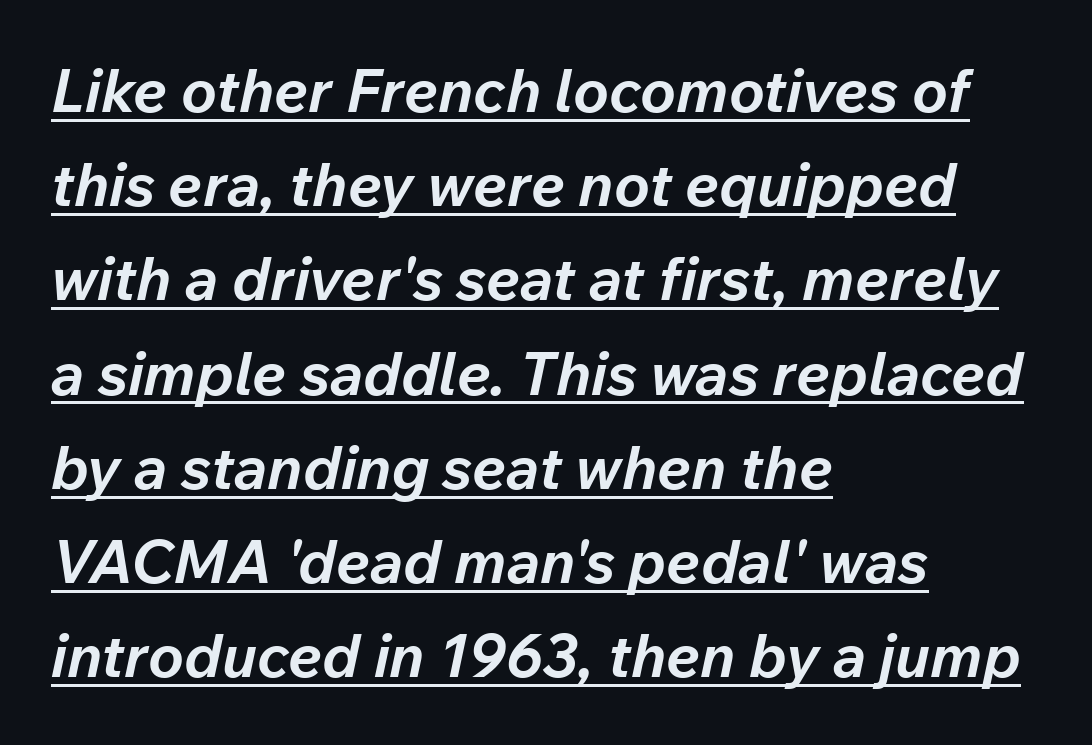
{"italic": "yes", "lean": "right", "slant_degrees": 12, "bold": "yes", "weight": "bold", "width": "normal", "stroke_contrast": "low", "x_height": "medium", "monospaced": "no", "underline": "yes", "align": "left", "line_spacing": "normal", "line_spacing_ratio": 1.57, "letter_spacing": "normal", "letter_spacing_em": 0.0, "glyph_px": 60}
